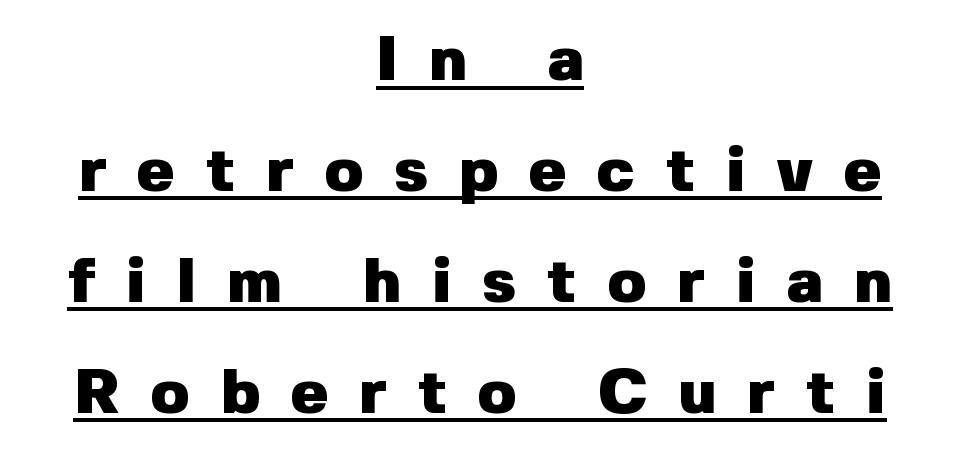
Q: Is the text bold? A: Yes.
Q: Is the text italic (slanted)? A: No, it is upright.
Q: Is the typeface a serif or a sans-serif typeface? A: Sans-serif.
Q: Is the text underlined? A: Yes.
Q: How is the paragraph aligned? A: Centered.
Q: Is the spacing between letters normal or unusually wide? A: Unusually wide.
Q: Width (condensed, normal, or wide)? A: Normal.
Q: Stroke contrast? A: Low.
Q: x-height? A: Medium.
Q: Monospaced? A: No.
